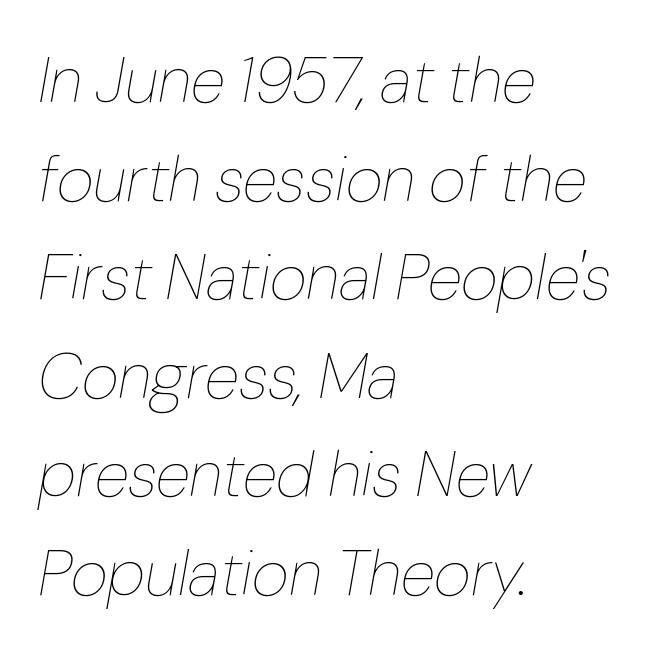
{"italic": "yes", "lean": "right", "slant_degrees": 10, "bold": "no", "weight": "thin", "width": "normal", "stroke_contrast": "low", "x_height": "medium", "monospaced": "no", "underline": "no", "align": "left", "line_spacing": "normal", "line_spacing_ratio": 1.54, "letter_spacing": "normal", "letter_spacing_em": 0.0, "glyph_px": 64}
